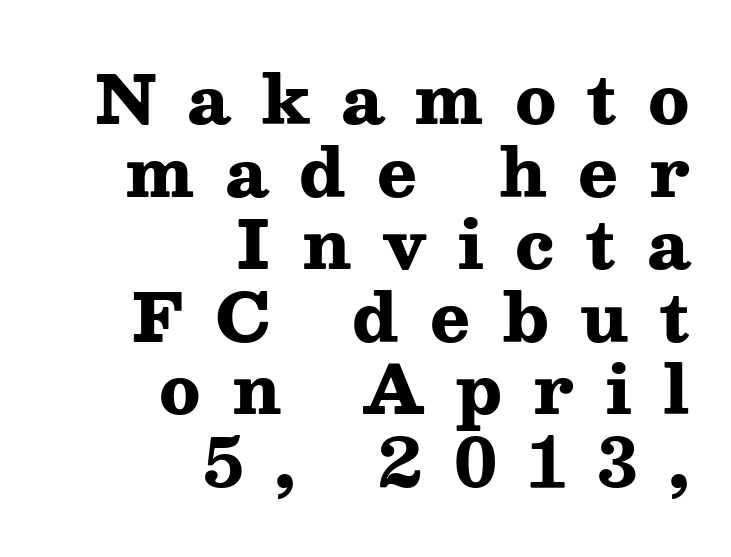
{"serif": "yes", "italic": "no", "bold": "yes", "weight": "heavy", "width": "wide", "stroke_contrast": "medium", "x_height": "medium", "monospaced": "no", "underline": "no", "align": "right", "line_spacing": "tight", "line_spacing_ratio": 1.1, "letter_spacing": "wide", "letter_spacing_em": 0.47, "glyph_px": 66}
